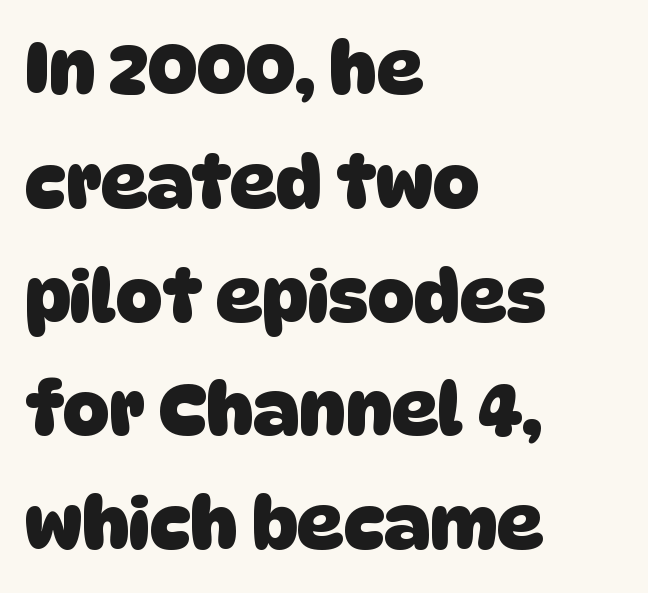
This is heavy type, rendered in bold. Inter-character spacing is left at the font's built-in metrics. The zone under the glyphs is completely vacant. Vertical spacing — default. A student would call this left alignment; a typographer would say flush left, rag right.
